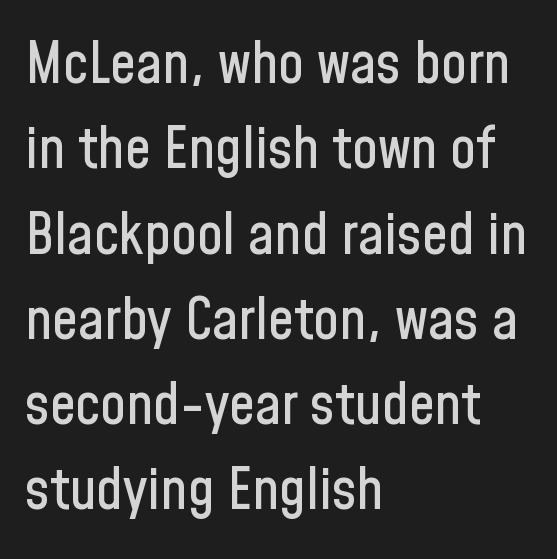
{"serif": "no", "italic": "no", "width": "condensed", "stroke_contrast": "low", "x_height": "medium", "monospaced": "no", "underline": "no", "align": "left", "line_spacing": "normal", "line_spacing_ratio": 1.47, "letter_spacing": "normal", "letter_spacing_em": 0.0, "glyph_px": 58}
